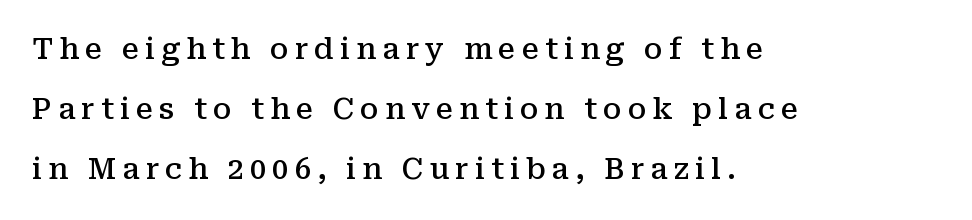
Q: Is the text bold? A: Semi-bold.
Q: Is the text italic (slanted)? A: No, it is upright.
Q: Is the typeface a serif or a sans-serif typeface? A: Serif.
Q: Is the text underlined? A: No.
Q: How is the paragraph aligned? A: Left-aligned.
Q: Is the spacing between letters normal or unusually wide? A: Unusually wide.
Q: Is the spacing between lines tight, normal or loose? A: Loose.
Q: Width (condensed, normal, or wide)? A: Normal.
Q: Stroke contrast? A: Medium.
Q: x-height? A: Medium.
Q: Monospaced? A: No.
